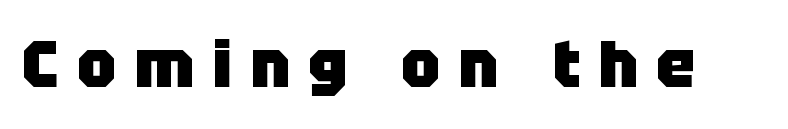
The image shows 65 px heavy sans-serif type, upright; set unusually wide letter spacing (+0.28 em), not underlined; low stroke contrast and a large x-height.
